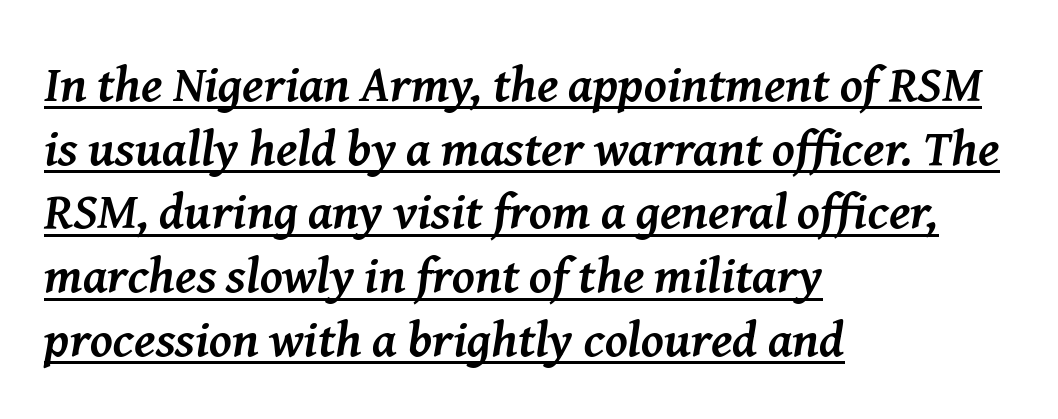
The image shows 51 px semibold serif type, italic (leaning right); set left-aligned, normal line spacing (1.25x), normal letter spacing, underlined; medium stroke contrast and a medium x-height.
